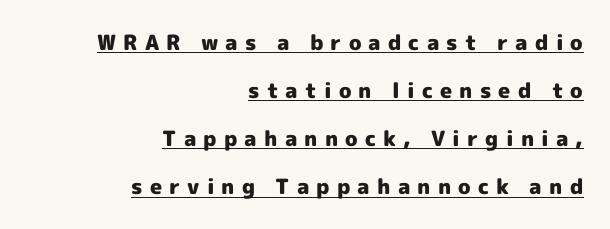
The image shows 21 px bold type, upright; set right-aligned, loose line spacing (2.29x), unusually wide letter spacing (+0.34 em), underlined.
